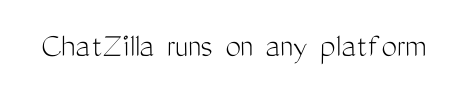
Stroke thickness stays within the range of a standard reading face or lighter. Style check: upright. What kind of face is this? One without serifs — a sans. Descenders hang freely into open space. Each word holds together tightly as a unit, with standard inter-letter gaps.
